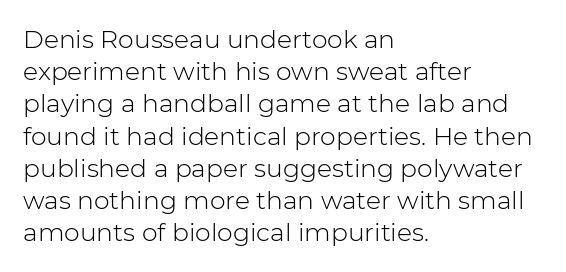
{"italic": "no", "bold": "no", "underline": "no", "align": "left", "line_spacing": "normal", "line_spacing_ratio": 1.29, "letter_spacing": "normal", "letter_spacing_em": 0.0, "glyph_px": 25}
